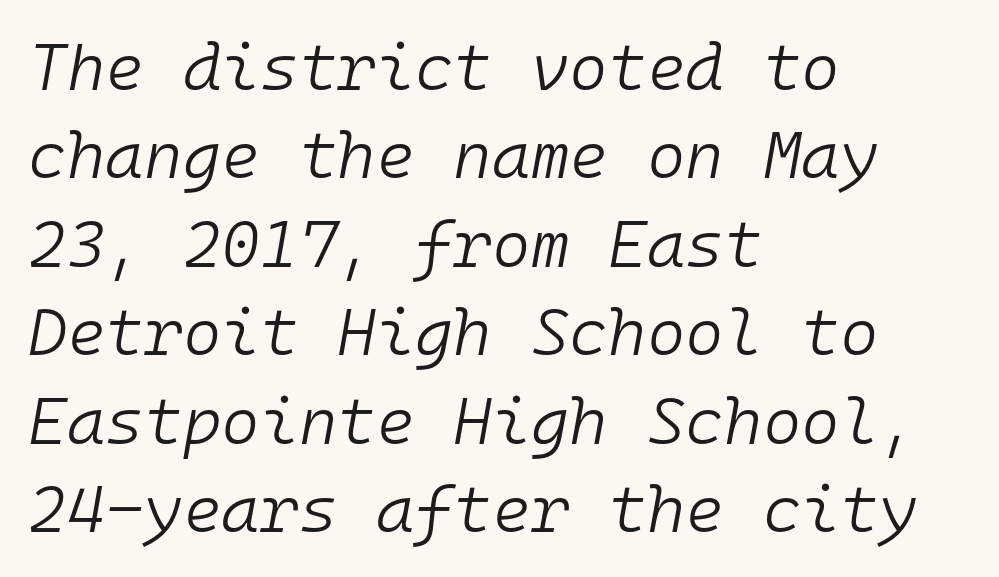
{"italic": "yes", "lean": "right", "slant_degrees": 10, "bold": "no", "weight": "light", "width": "normal", "stroke_contrast": "low", "x_height": "medium", "monospaced": "yes", "underline": "no", "align": "left", "line_spacing": "normal", "line_spacing_ratio": 1.34, "letter_spacing": "normal", "letter_spacing_em": 0.0, "glyph_px": 66}
